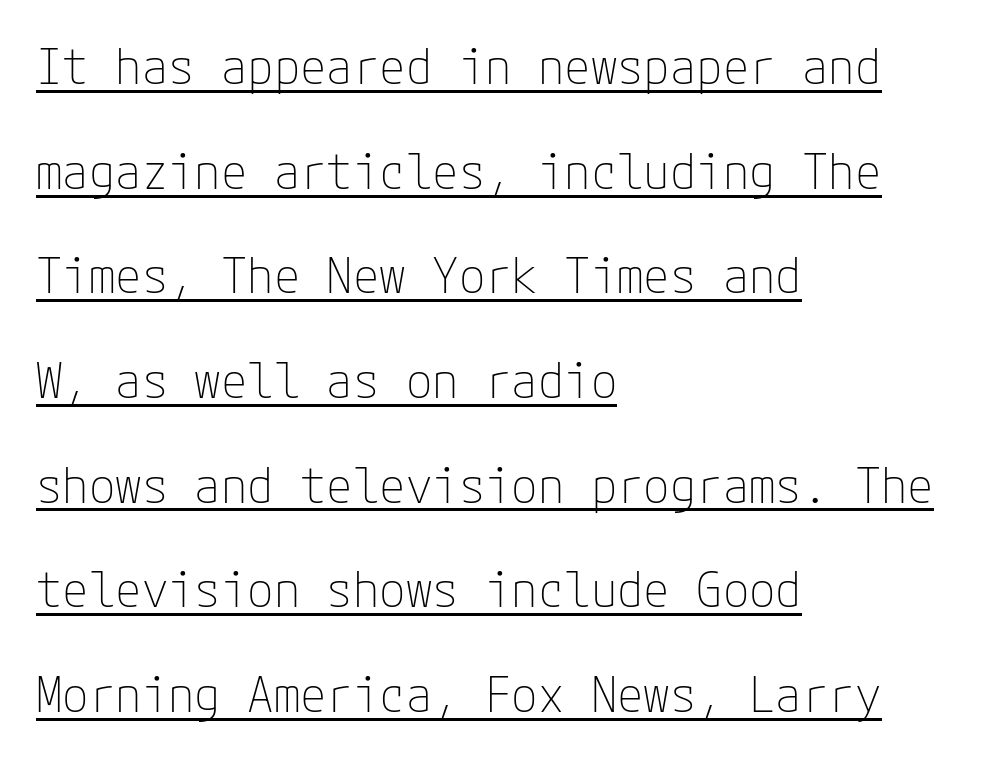
Q: Is the text bold? A: No.
Q: Is the text italic (slanted)? A: No, it is upright.
Q: Is the typeface a serif or a sans-serif typeface? A: Sans-serif.
Q: Is the text underlined? A: Yes.
Q: How is the paragraph aligned? A: Left-aligned.
Q: Is the spacing between letters normal or unusually wide? A: Normal.
Q: Is the spacing between lines tight, normal or loose? A: Loose.
Q: Width (condensed, normal, or wide)? A: Normal.
Q: Stroke contrast? A: Low.
Q: x-height? A: Medium.
